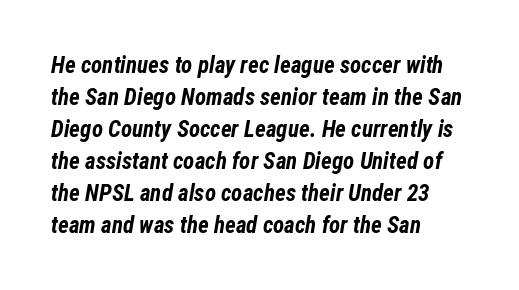
Q: Is the text bold? A: Yes.
Q: Is the text italic (slanted)? A: Yes, it leans right by about 12 degrees.
Q: Is the text underlined? A: No.
Q: How is the paragraph aligned? A: Left-aligned.
Q: Is the spacing between letters normal or unusually wide? A: Normal.
Q: Is the spacing between lines tight, normal or loose? A: Normal.
